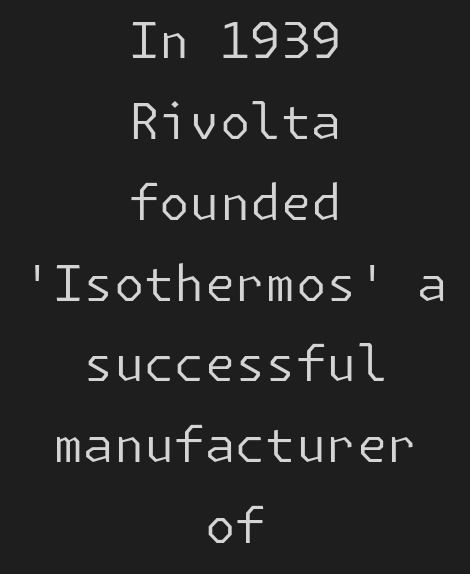
Stroke terminals: plain, sans-serif. Decoration check: the copy has no underline. Italic? Not at all — the glyphs are vertical. The setting favours the middle, as headings and verse often do.
